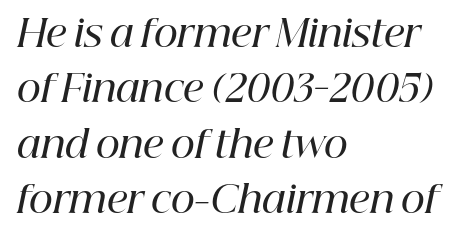
{"serif": "yes", "italic": "yes", "lean": "right", "slant_degrees": 12, "bold": "semi", "weight": "semibold", "width": "normal", "stroke_contrast": "high", "x_height": "medium", "monospaced": "no", "underline": "no", "align": "left", "line_spacing": "normal", "line_spacing_ratio": 1.5, "letter_spacing": "normal", "letter_spacing_em": 0.0, "glyph_px": 37}
